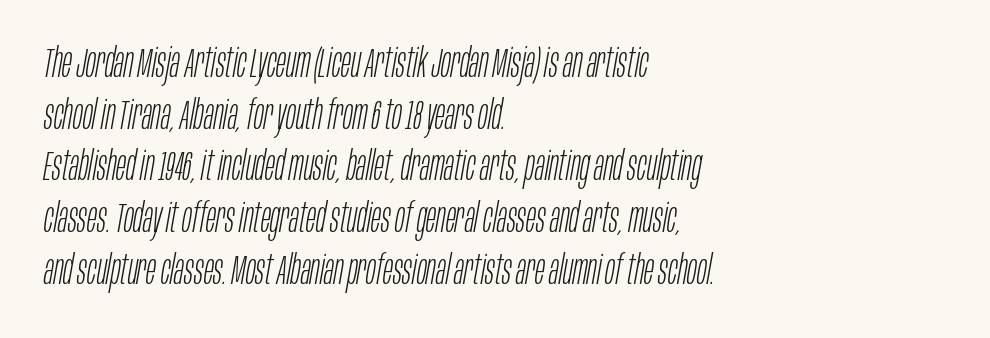
{"italic": "yes", "lean": "right", "slant_degrees": 10, "bold": "no", "weight": "light", "width": "condensed", "stroke_contrast": "low", "x_height": "large", "monospaced": "no", "underline": "no", "align": "left", "line_spacing": "normal", "line_spacing_ratio": 1.26, "letter_spacing": "normal", "letter_spacing_em": 0.0, "glyph_px": 41}
